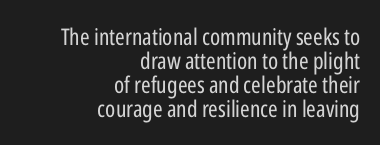
The image shows 23 px text type, upright; set right-aligned, tight line spacing (1.05x), normal letter spacing, not underlined.
